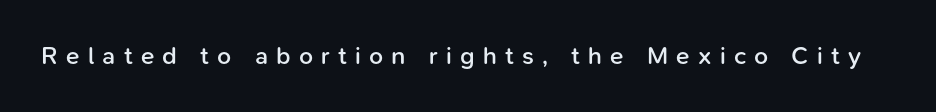
Each row of text sits above clean, open space. The lettering stays uniformly vertical, giving the passage a roman look. The glyphs have the mass of a demibold cut, below bold. Is the letter spacing exaggerated? Yes — the characters are pushed far apart.
